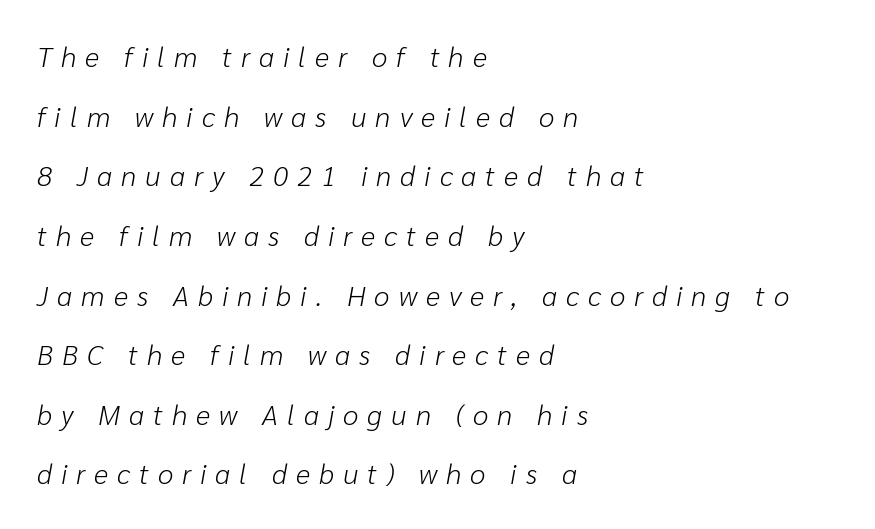
The space beneath each line is pristine and unruled. Characters are canted at an angle relative to the baseline's perpendicular. The horizontal fit of the characters is loose and conspicuously gappy. A great deal of white space separates one row of letters from the next. Weight: not bold — regular or lighter. You could not count columns in this text — the font is proportionally spaced.
